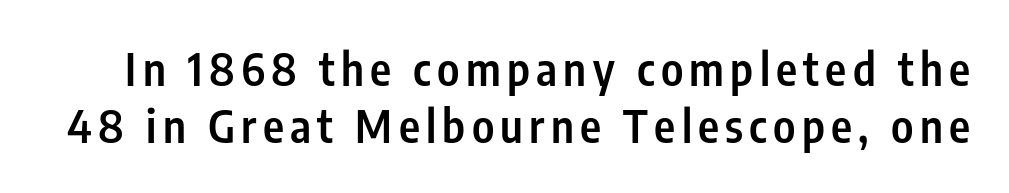
{"serif": "no", "italic": "no", "bold": "semi", "weight": "semibold", "width": "condensed", "stroke_contrast": "low", "x_height": "medium", "monospaced": "no", "underline": "no", "line_spacing": "normal", "line_spacing_ratio": 1.27, "glyph_px": 45}
